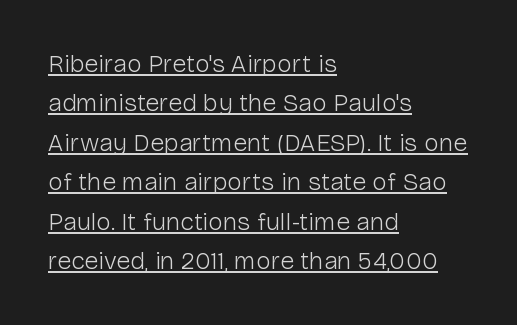
{"italic": "no", "bold": "no", "underline": "yes", "align": "left", "line_spacing": "normal", "line_spacing_ratio": 1.58, "letter_spacing": "normal", "letter_spacing_em": 0.0, "glyph_px": 25}
